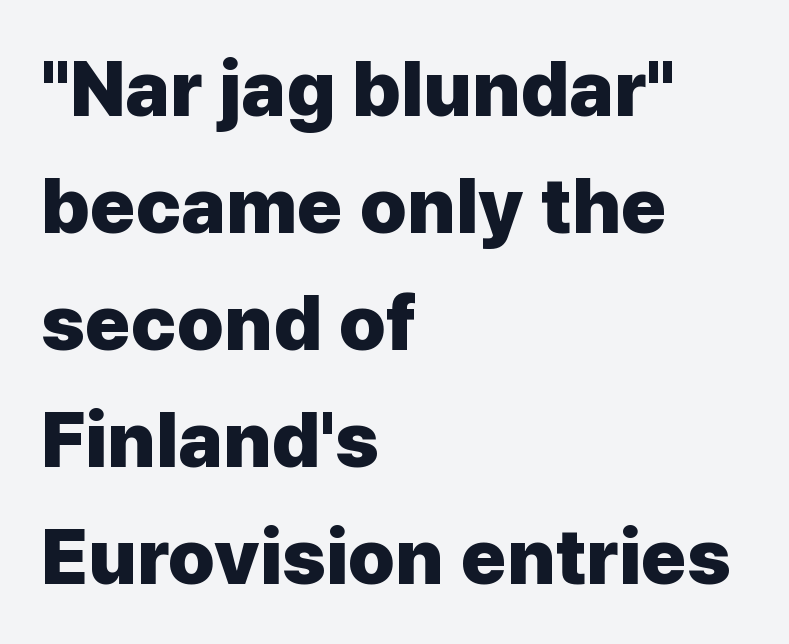
The designer went with a sans here, leaving each stem footless. Compared with typical body copy, the letter spacing here is the same. One-word summary of the alignment: left. Students, observe: this is what conventionally led text looks like. Unmarked baselines from the first word to the last.
